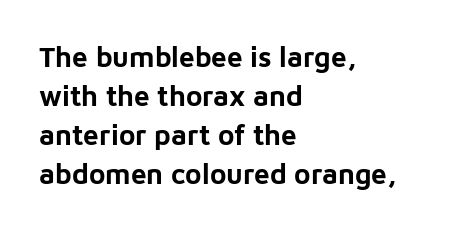
{"serif": "no", "italic": "no", "bold": "yes", "weight": "bold", "width": "normal", "stroke_contrast": "low", "x_height": "medium", "monospaced": "no", "underline": "no", "align": "left", "line_spacing": "normal", "line_spacing_ratio": 1.39, "letter_spacing": "normal", "letter_spacing_em": 0.0, "glyph_px": 28}
